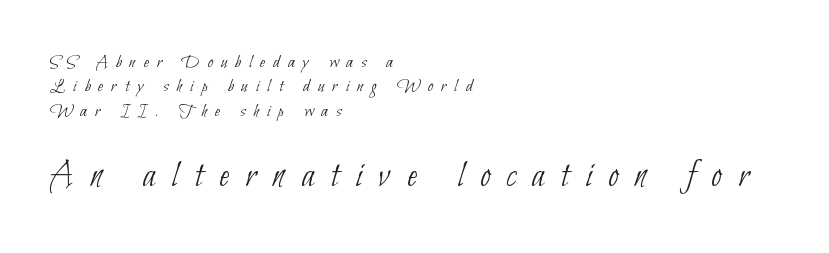
Q: Is the text bold? A: No.
Q: Is the typeface a serif or a sans-serif typeface? A: Sans-serif.
Q: Is the text underlined? A: No.
Q: How is the paragraph aligned? A: Left-aligned.
Q: Is the spacing between letters normal or unusually wide? A: Unusually wide.
Q: Is the spacing between lines tight, normal or loose? A: Normal.
Q: Which block of text is set in a larger size, the first (top) or the second (bottom)? A: The second (bottom) one.
Q: Width (condensed, normal, or wide)? A: Condensed.
Q: Stroke contrast? A: Low.
Q: x-height? A: Small.
Q: Monospaced? A: No.
